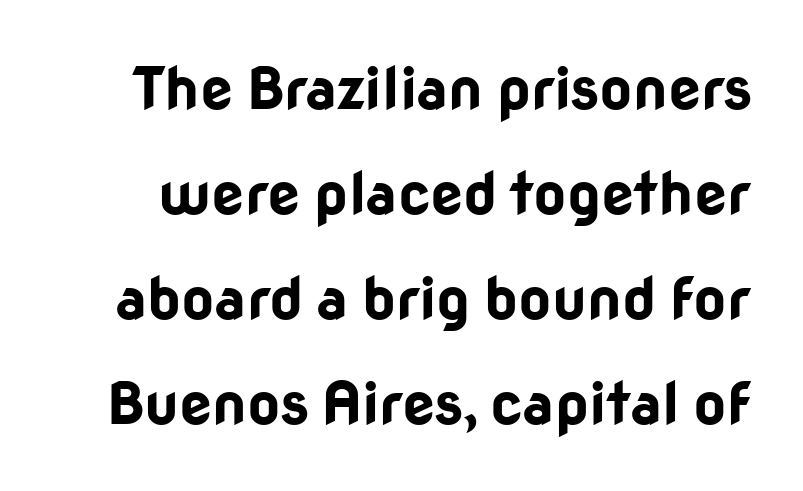
Q: Is the text bold? A: Yes.
Q: Is the text italic (slanted)? A: No, it is upright.
Q: Is the typeface a serif or a sans-serif typeface? A: Sans-serif.
Q: Is the text underlined? A: No.
Q: Is the spacing between letters normal or unusually wide? A: Normal.
Q: Width (condensed, normal, or wide)? A: Normal.
Q: Stroke contrast? A: Low.
Q: x-height? A: Medium.
Q: Monospaced? A: No.
